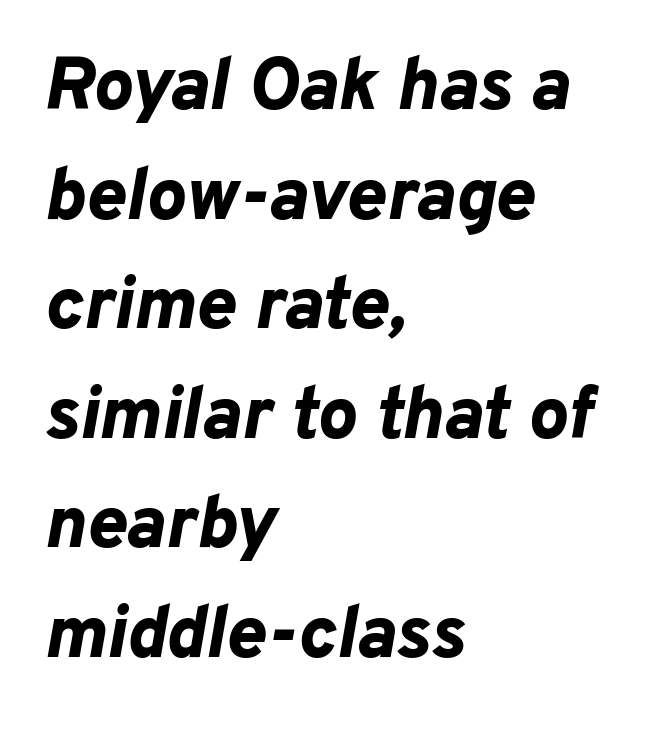
The image shows 74 px bold type, italic (leaning right); set left-aligned, normal line spacing (1.48x), normal letter spacing, not underlined; low stroke contrast and a medium x-height.
